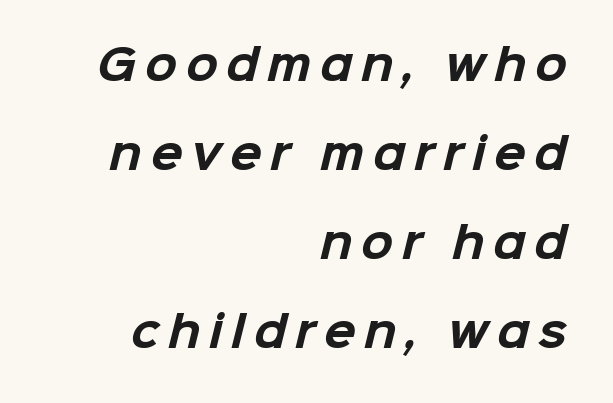
{"serif": "no", "bold": "yes", "weight": "bold", "width": "normal", "stroke_contrast": "low", "x_height": "medium", "monospaced": "no", "underline": "no", "align": "right", "line_spacing": "loose", "line_spacing_ratio": 2.12, "letter_spacing": "wide", "letter_spacing_em": 0.2, "glyph_px": 42}
